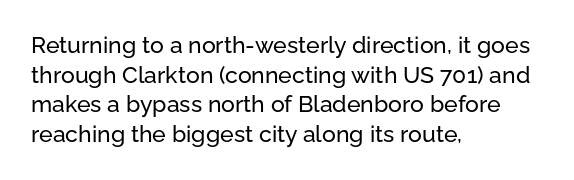
{"italic": "no", "underline": "no", "align": "left", "line_spacing": "normal", "line_spacing_ratio": 1.29, "letter_spacing": "normal", "letter_spacing_em": 0.0, "glyph_px": 23}
